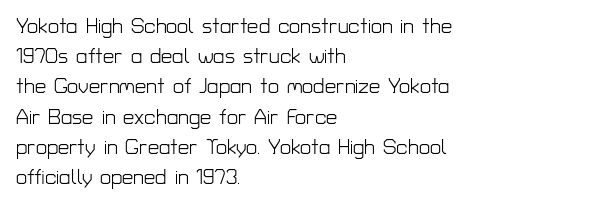
The image shows 20 px text type, upright; set left-aligned, normal line spacing (1.51x), normal letter spacing, not underlined.
